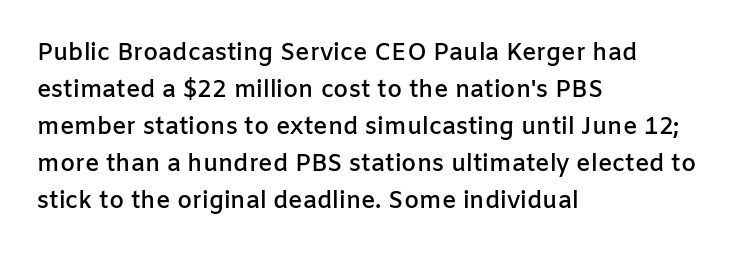
The image shows 24 px text type, upright; set left-aligned, normal line spacing (1.54x), normal letter spacing, not underlined.
